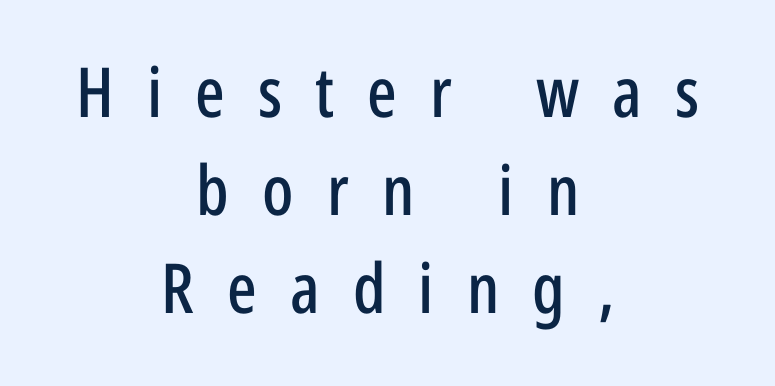
The image shows 69 px condensed sans-serif type, upright; set centered, normal line spacing (1.42x), unusually wide letter spacing (+0.48 em), not underlined; low stroke contrast and a medium x-height.
